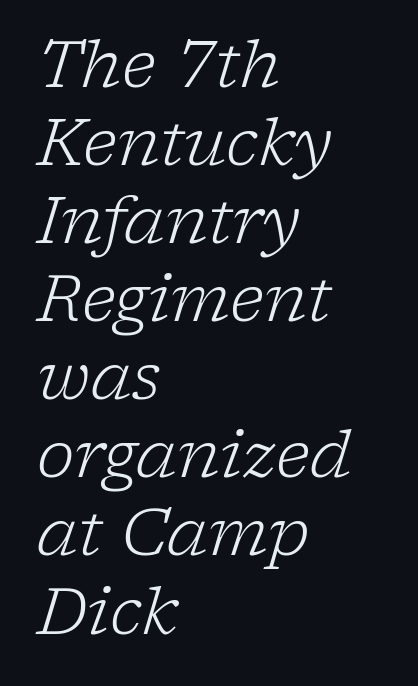
The image shows 64 px light serif type, italic (leaning right); set left-aligned, line spacing 1.22x, normal letter spacing, not underlined; low stroke contrast and a medium x-height.
